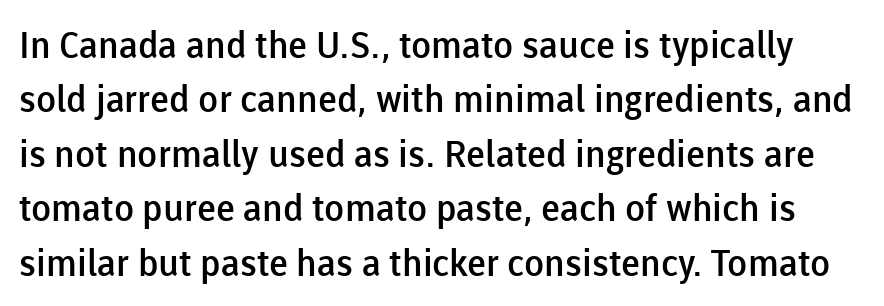
{"serif": "no", "italic": "no", "bold": "semi", "weight": "semibold", "width": "normal", "stroke_contrast": "low", "x_height": "medium", "monospaced": "no", "underline": "no", "line_spacing": "normal", "line_spacing_ratio": 1.47, "letter_spacing": "normal", "letter_spacing_em": 0.0, "glyph_px": 37}
